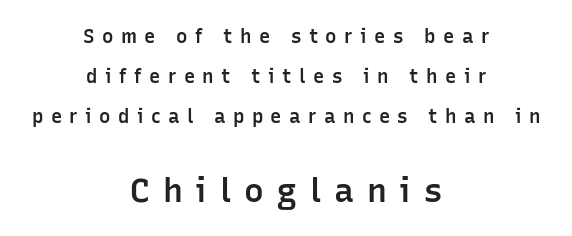
These lines stack symmetrically, like a column narrowing and widening about its center. Characters follow at a spacing far wider than the type designer built in. The passage shown stacks its lines with a broad gap. Does the type have serifs? No, each stem ends abruptly. Tall strokes in this sample are plumb rather than angled.
